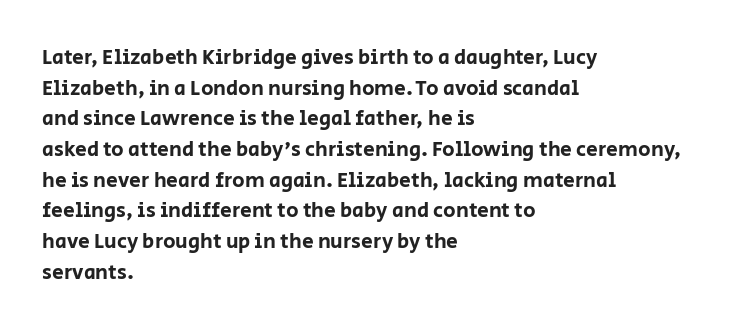
Q: Is the text italic (slanted)? A: No, it is upright.
Q: Is the text underlined? A: No.
Q: How is the paragraph aligned? A: Left-aligned.
Q: Is the spacing between letters normal or unusually wide? A: Normal.
Q: Is the spacing between lines tight, normal or loose? A: Normal.
